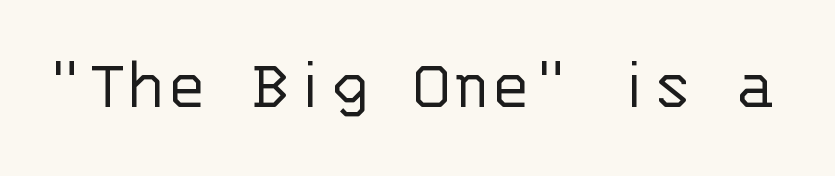
The image shows 75 px light sans-serif type, upright, monospaced; set normal letter spacing, not underlined; low stroke contrast and a large x-height.
